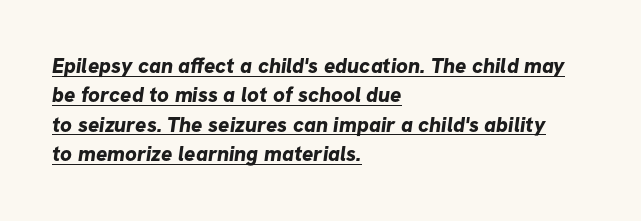
The image shows 21 px bold type; set left-aligned, normal line spacing (1.4x), normal letter spacing, underlined.
